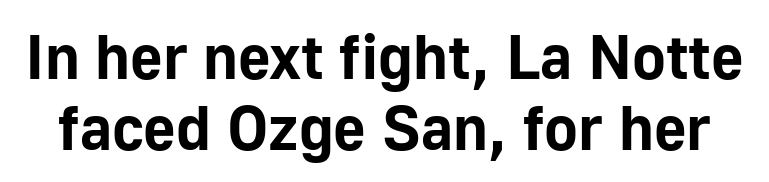
The image shows 63 px bold sans-serif type, upright; set tight line spacing (1.13x), normal letter spacing, not underlined; low stroke contrast and a medium x-height.
